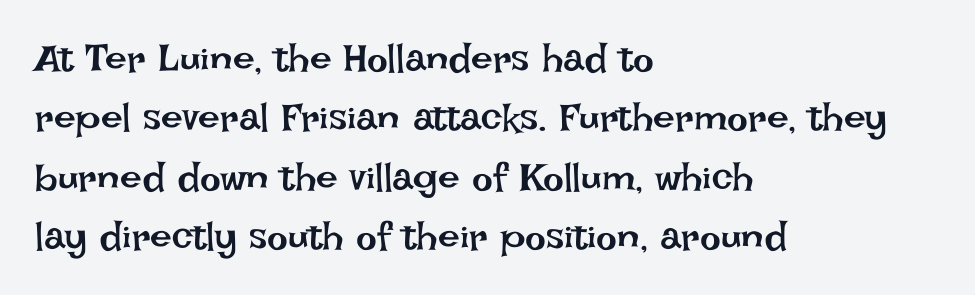
The characters are drawn with everyday or finer stroke widths. Type without underlining. The tracking reads as untouched default to a designer's eye. No italicization has been applied; the sample stays upright. Each new line begins a customary step beneath the previous one.
